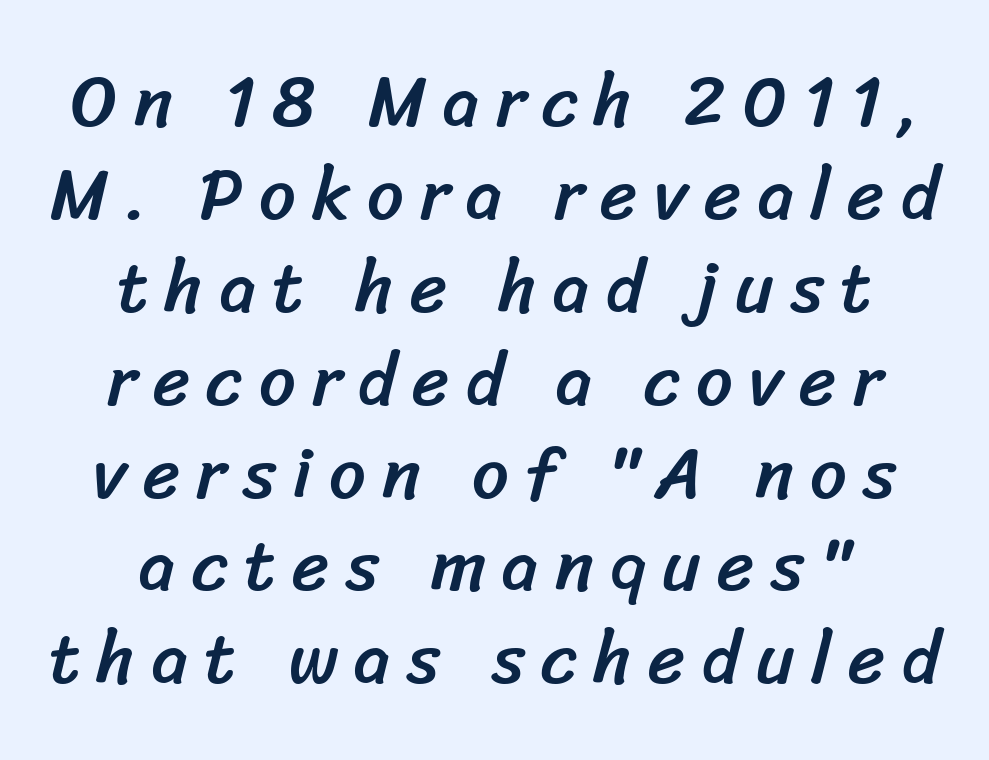
The image shows 72 px sans-serif type; set centered, normal line spacing (1.29x), unusually wide letter spacing (+0.23 em), not underlined; low stroke contrast and a medium x-height.
